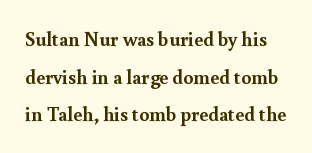
Q: Is the text bold? A: Yes.
Q: Is the text italic (slanted)? A: No, it is upright.
Q: Is the text underlined? A: No.
Q: Is the spacing between letters normal or unusually wide? A: Normal.
